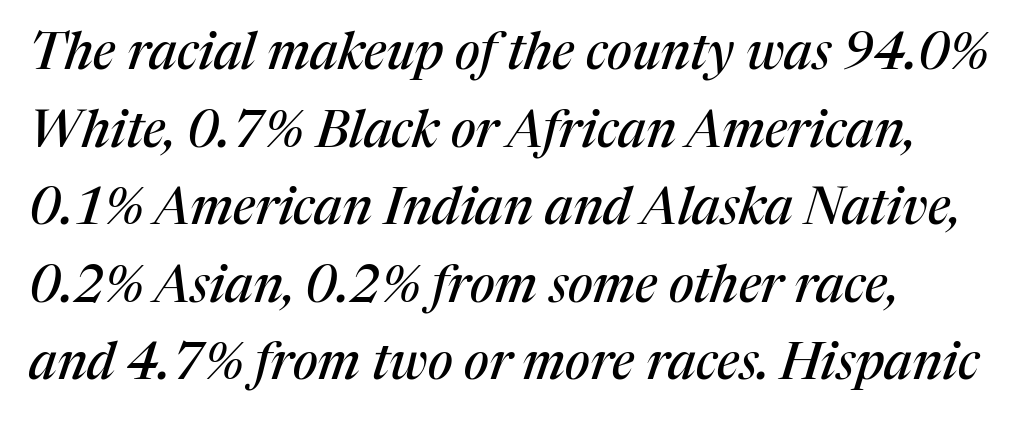
Q: Is the text italic (slanted)? A: Yes, it leans right by about 17 degrees.
Q: Is the typeface a serif or a sans-serif typeface? A: Serif.
Q: Is the text underlined? A: No.
Q: Is the spacing between letters normal or unusually wide? A: Normal.
Q: Is the spacing between lines tight, normal or loose? A: Normal.
Q: Width (condensed, normal, or wide)? A: Normal.
Q: Stroke contrast? A: Medium.
Q: x-height? A: Medium.
Q: Monospaced? A: No.
